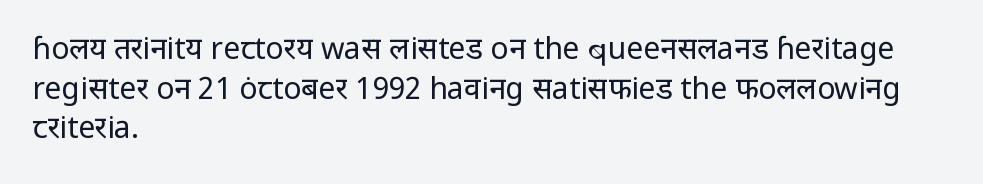
The image shows 30 px regular-weight sans-serif type, upright; set left-aligned, normal line spacing (1.32x), normal letter spacing, not underlined; low stroke contrast and a medium x-height.
